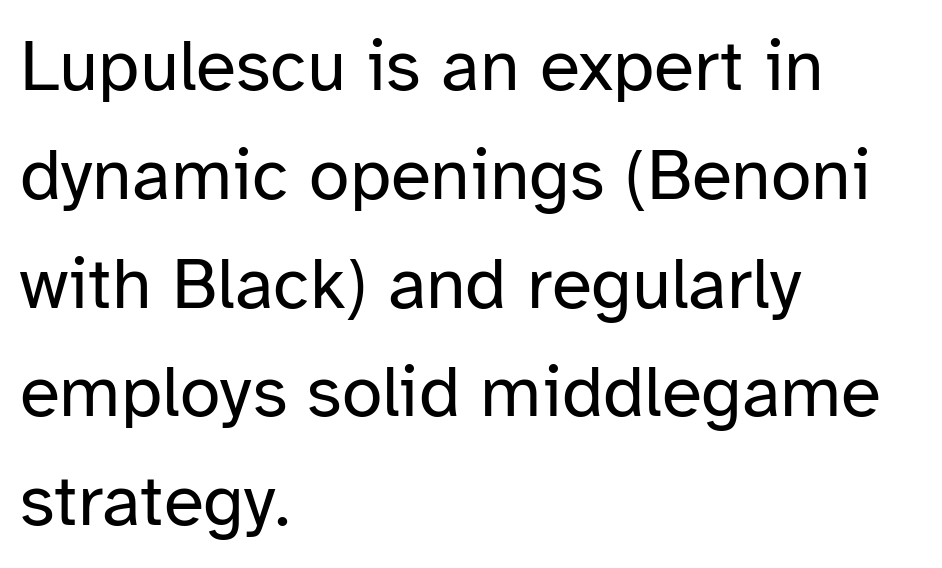
Baseline-to-baseline distance is the conventional proportion of letter height. Each letter keeps its own natural width here, so spacing adapts to shape. Do the letters lean? They stand straight. The font is comparable to plain body text, perhaps lighter. The text block is weighted toward the left margin, trailing off unevenly rightward. Each letter's strokes conclude bluntly, with no projecting serifs.
